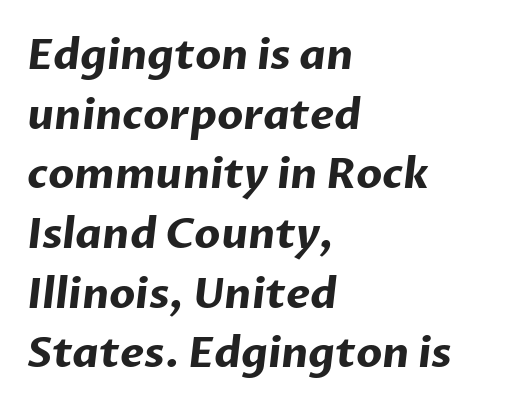
Q: Is the text bold? A: Yes.
Q: Is the typeface a serif or a sans-serif typeface? A: Sans-serif.
Q: Is the text underlined? A: No.
Q: How is the paragraph aligned? A: Left-aligned.
Q: Is the spacing between letters normal or unusually wide? A: Normal.
Q: Is the spacing between lines tight, normal or loose? A: Normal.
Q: Width (condensed, normal, or wide)? A: Normal.
Q: Stroke contrast? A: Low.
Q: x-height? A: Medium.
Q: Monospaced? A: No.
